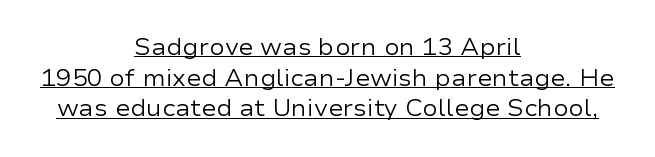
Weight: regular or lighter. Italic: no, the glyphs are upright roman. Quick note: interline space is typical. Is the letter spacing exaggerated? No — it looks like the ordinary default.
